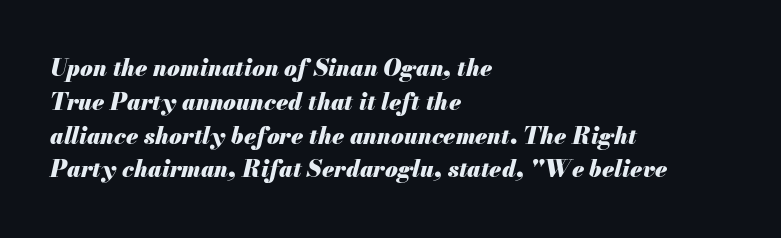
The string is rendered with underlining switched off. Italic: yes, the glyphs are oblique. The horizontal fit of the characters is conventional and even. Honestly, the row spacing looks completely unremarkable. What weight is shown? A full bold with thick strokes.
